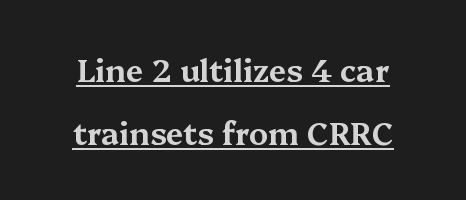
The image shows 31 px wide serif type, upright; set loose line spacing (2.02x), normal letter spacing, underlined; medium stroke contrast and a medium x-height.
